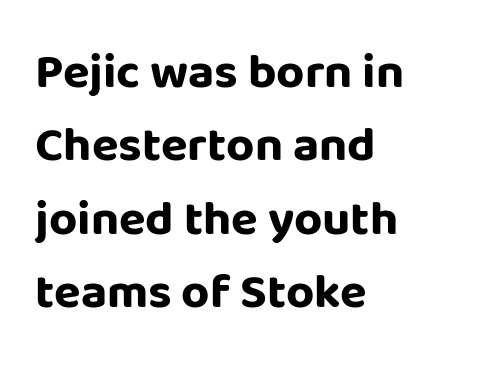
Default kerning and tracking; the words read as compact shapes. Proportional: the letters do not fall into vertical columns. Designer's note — italics off, roman on. Leading matches the norm, producing a regular column. Caption: multi-line text, flush left, ragged right. To sum up the face: it is a sans, with no serifs.
